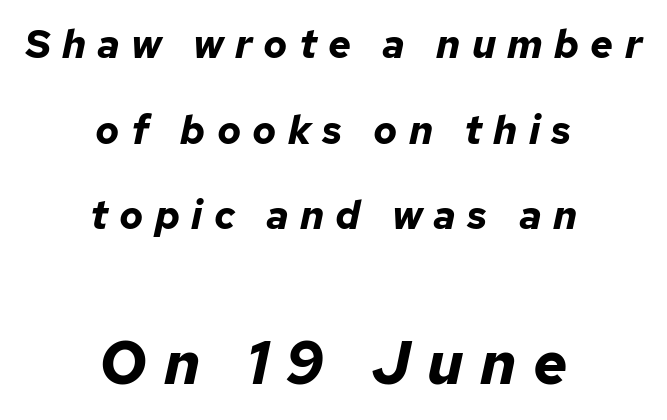
The image shows 60 px bold type, italic (leaning right); set centered, loose line spacing (2.14x), unusually wide letter spacing (+0.28 em), not underlined; the second (bottom) block is 1.5x larger; low stroke contrast and a medium x-height.
